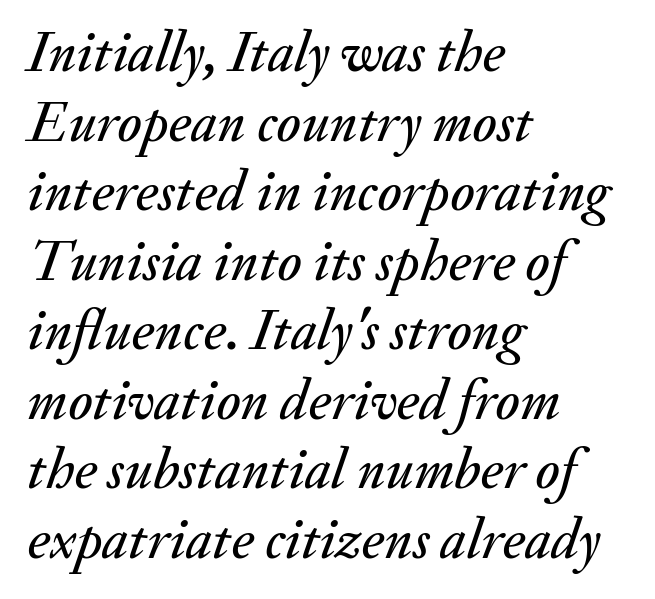
An italicized treatment has been applied to the whole sample. The string is rendered with underlining switched off. Each line starts at the same left margin while the right side varies. In terms of letterspacing, this is plain default setting.
